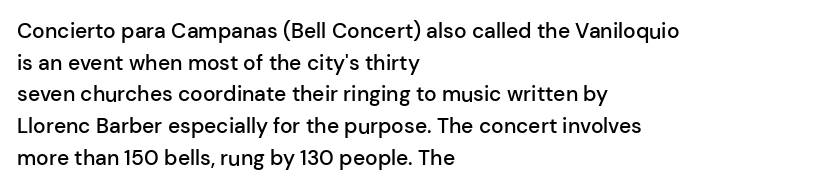
Q: Is the text bold? A: Semi-bold.
Q: Is the text italic (slanted)? A: No, it is upright.
Q: Is the text underlined? A: No.
Q: How is the paragraph aligned? A: Left-aligned.
Q: Is the spacing between letters normal or unusually wide? A: Normal.
Q: Is the spacing between lines tight, normal or loose? A: Normal.
